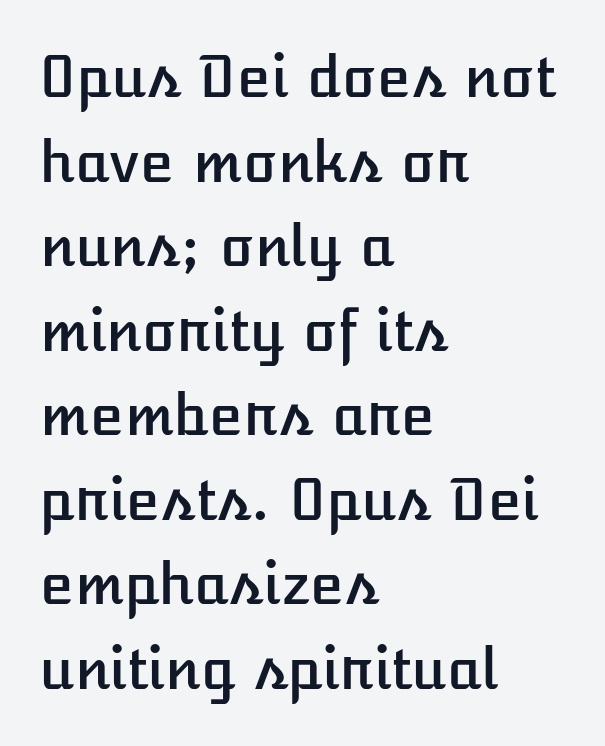
{"italic": "no", "width": "normal", "stroke_contrast": "low", "x_height": "medium", "monospaced": "no", "underline": "no", "align": "left", "line_spacing": "normal", "line_spacing_ratio": 1.51, "letter_spacing": "normal", "letter_spacing_em": 0.0, "glyph_px": 56}
